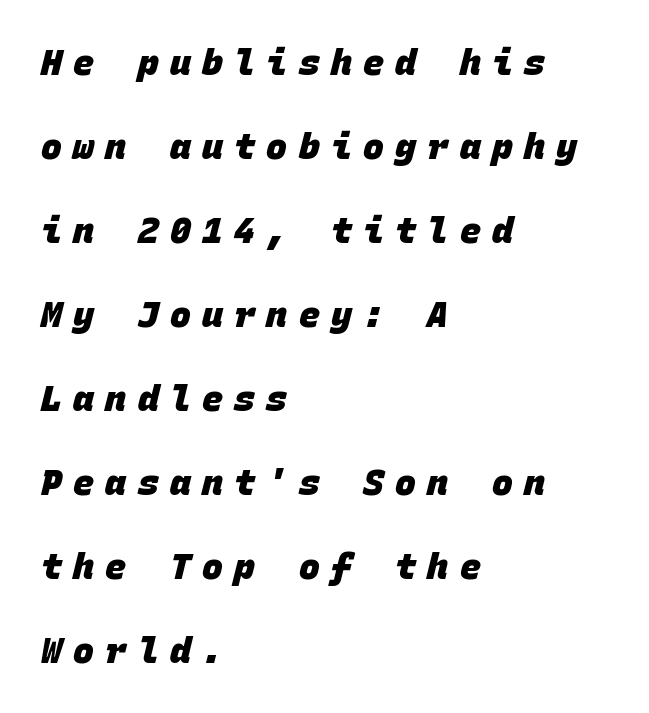
Looks like terminal output: every glyph gets an equal slot. Type without underlining. Letter spacing: wide. Weight: bold.
